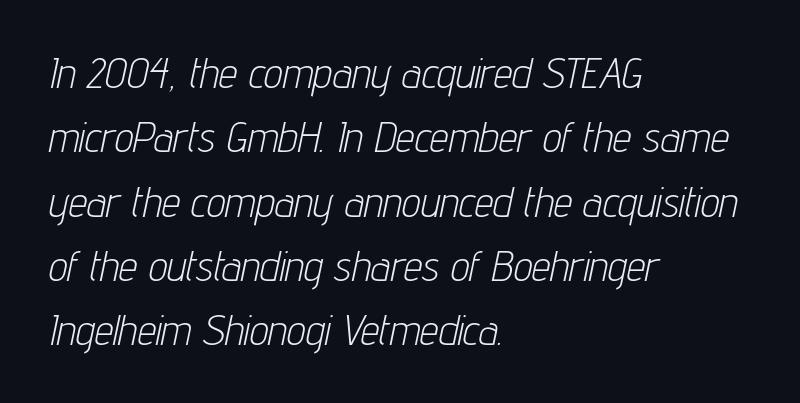
The image shows 42 px light, condensed type, italic (leaning right); set left-aligned, normal line spacing (1.53x), normal letter spacing, not underlined; low stroke contrast and a medium x-height.
